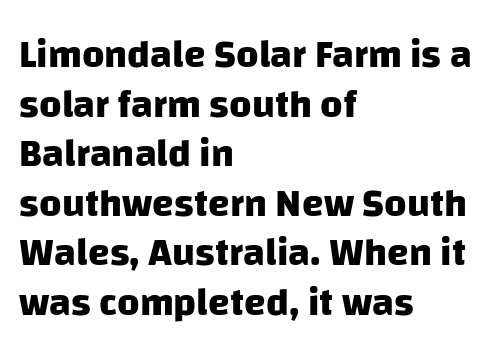
Compared with typical body copy, the letter spacing here is the same. Letterform terminals end flat and unadorned throughout the passage. The vertical gap from one line to the next is medium. Glance below the letters and you will spot only blank space. Caption: multi-line text, flush left, ragged right.
